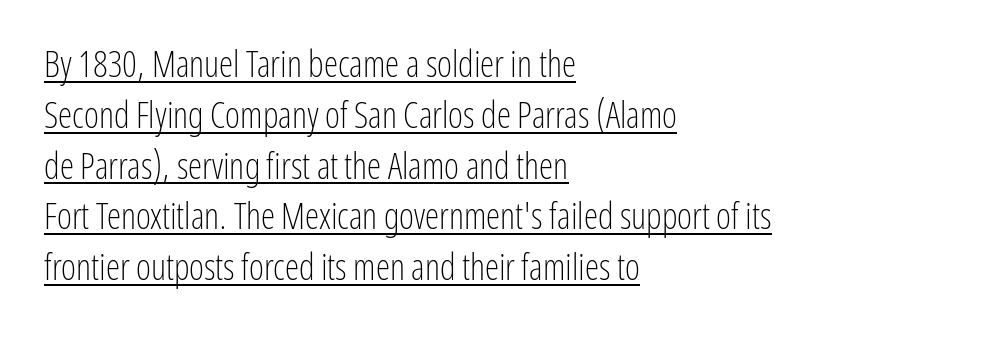
Q: Is the text bold? A: No.
Q: Is the text italic (slanted)? A: No, it is upright.
Q: Is the typeface a serif or a sans-serif typeface? A: Sans-serif.
Q: Is the text underlined? A: Yes.
Q: How is the paragraph aligned? A: Left-aligned.
Q: Is the spacing between letters normal or unusually wide? A: Normal.
Q: Is the spacing between lines tight, normal or loose? A: Normal.
Q: Width (condensed, normal, or wide)? A: Condensed.
Q: Stroke contrast? A: Low.
Q: x-height? A: Medium.
Q: Monospaced? A: No.
